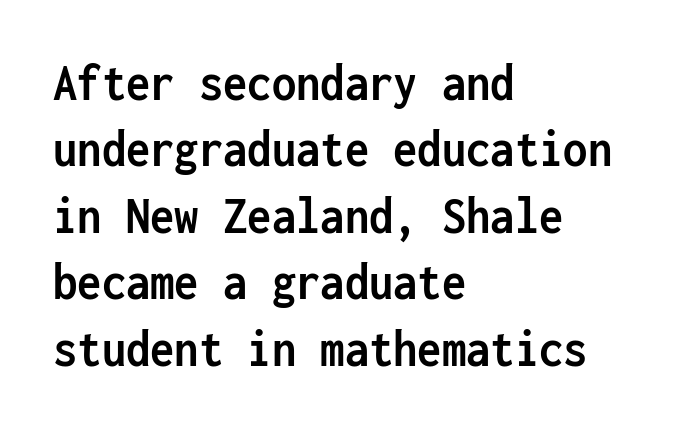
{"serif": "no", "italic": "no", "bold": "yes", "weight": "semibold", "width": "condensed", "stroke_contrast": "low", "x_height": "medium", "monospaced": "yes", "underline": "no", "align": "left", "line_spacing_ratio": 1.23, "letter_spacing": "normal", "letter_spacing_em": 0.0, "glyph_px": 54}
